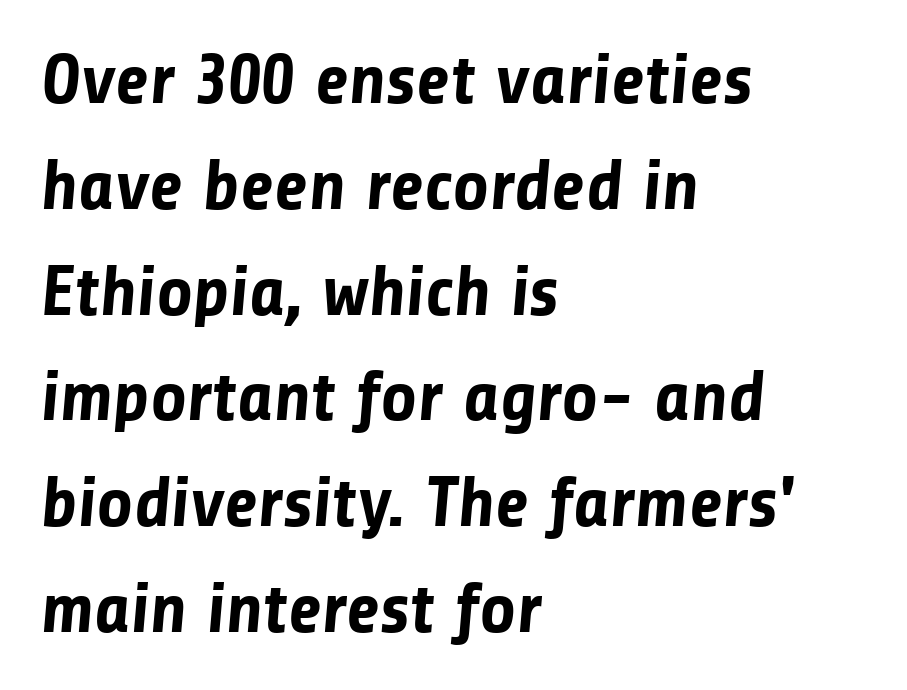
This rendering employs a face without finishing strokes, i.e., a sans-serif. How heavy is the stroke? Heavy — this is a bold. Looks like regular typesetting: each glyph gets only the width it needs. The leading is moderate, giving the passage an even texture.
